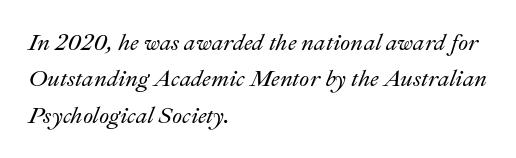
Notice how descenders clear the ascenders below comfortably — that's standard leading. Italic: yes, the glyphs are oblique. Any mark beneath the type? The region is blank. Leftover space on each line is placed entirely after the last word. A typesetter would call this zero additional tracking.
